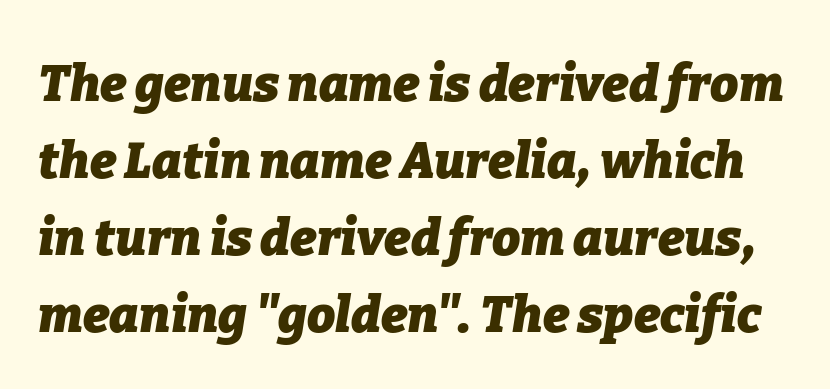
The image shows 50 px heavy type, italic (leaning right); set normal line spacing (1.54x), normal letter spacing, not underlined; low stroke contrast and a medium x-height.
